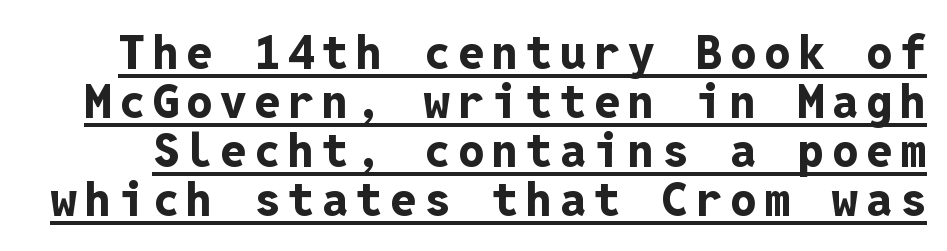
{"serif": "no", "italic": "no", "bold": "yes", "weight": "bold", "width": "normal", "stroke_contrast": "low", "x_height": "medium", "monospaced": "yes", "underline": "yes", "line_spacing": "tight", "line_spacing_ratio": 1.04, "glyph_px": 47}
